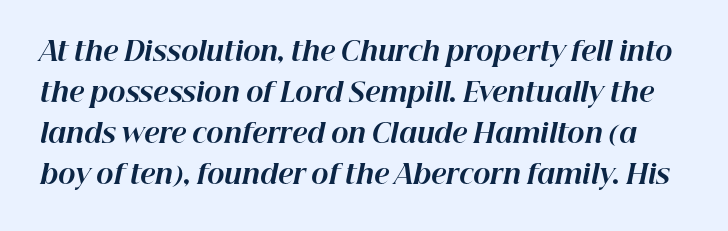
The image shows 26 px bold type, italic (leaning right); set normal line spacing (1.58x), normal letter spacing, not underlined.
